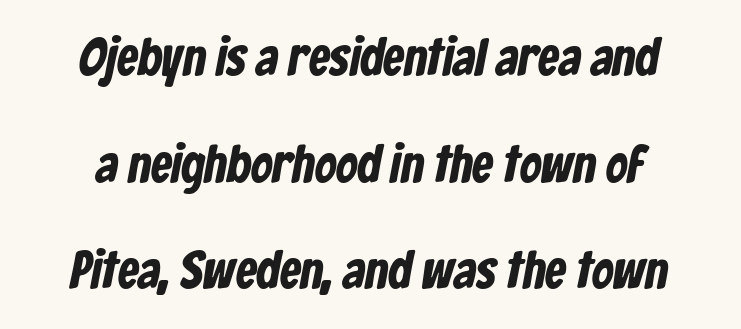
The image shows 53 px condensed sans-serif type; set centered, loose line spacing (2.01x), normal letter spacing, not underlined; low stroke contrast and a medium x-height.
